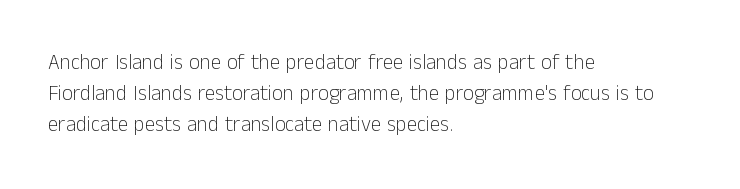
No chunkiness to these letters — they're not bold. The area under the type is left untouched. This rendering uses left alignment, leaving the right contour irregular. The font's upright variant was chosen for this text. Compared with typical body copy, the letter spacing here is the same.
